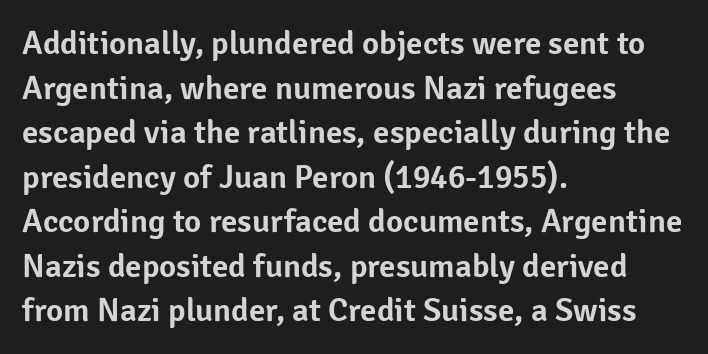
Descenders are the only things crossing below the line. These lines sit exactly where default settings would place them. Check where the strokes stop: nothing finishes them off — pure sans. Reading down the block, your eye returns to a fixed left position each line. This is roman type, the default non-slanted kind. Caption: standard tracking, unaltered.
